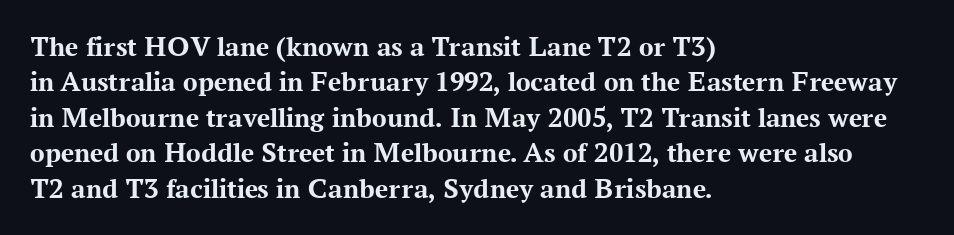
What kind of face is this? One with serifs. You can tell it's not italic because the verticals are truly vertical. Beneath every word, the page is bare. Between one letter and the next there's only the usual sliver of space. Teacher's note: observe the even left margin — that is flush-left alignment. Look at the stroke-to-counter ratio: heavy, a bold.
